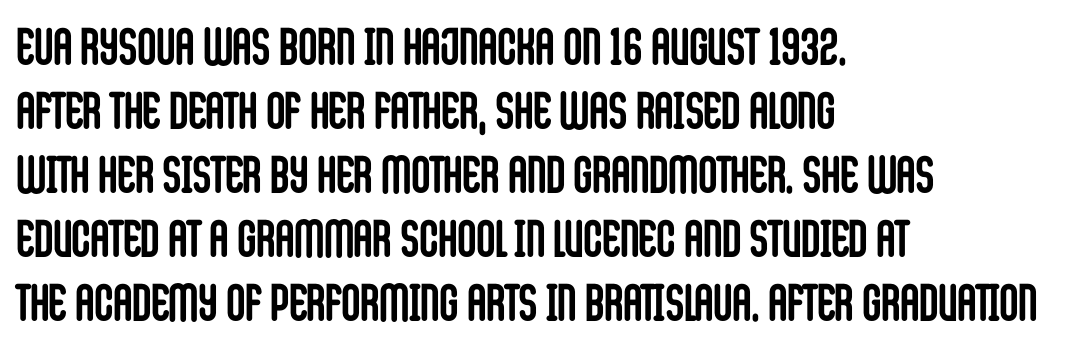
Strokes here are thick enough to call this a true bold. This is the regular roman posture of the typeface. This sample has the flowing, uneven cadence of proportional lettering. Serifs: no, the terminals of the letterforms are clean. Visually the block forms a straight wall on the left and a jagged coastline on the right. The tracking reads as untouched default to a designer's eye.
